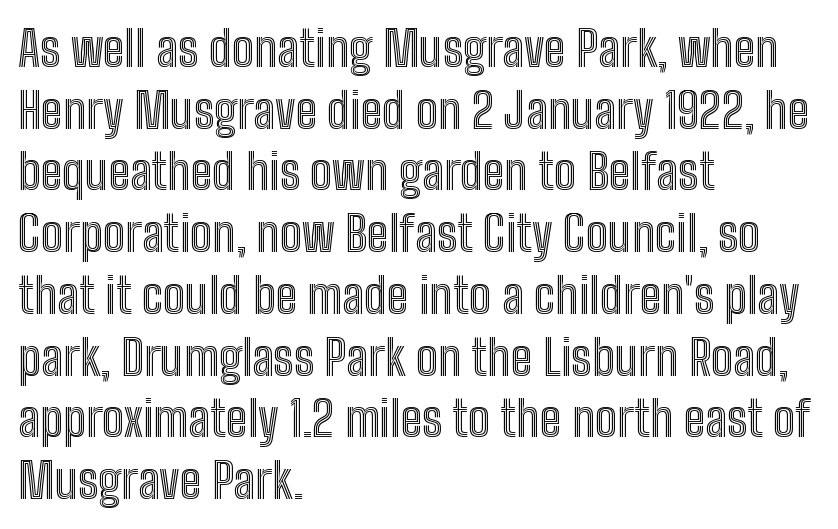
The image shows 49 px condensed type, upright; set left-aligned, normal line spacing (1.26x), normal letter spacing, not underlined; a medium x-height.
